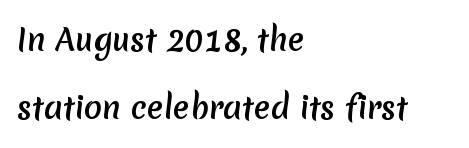
Short and long lines alike share a common starting point at left. Varying glyph widths throughout — classic text-font behaviour. The passage shown stacks its lines with a broad gap. Serifs: no, the terminals of the letterforms are clean.
